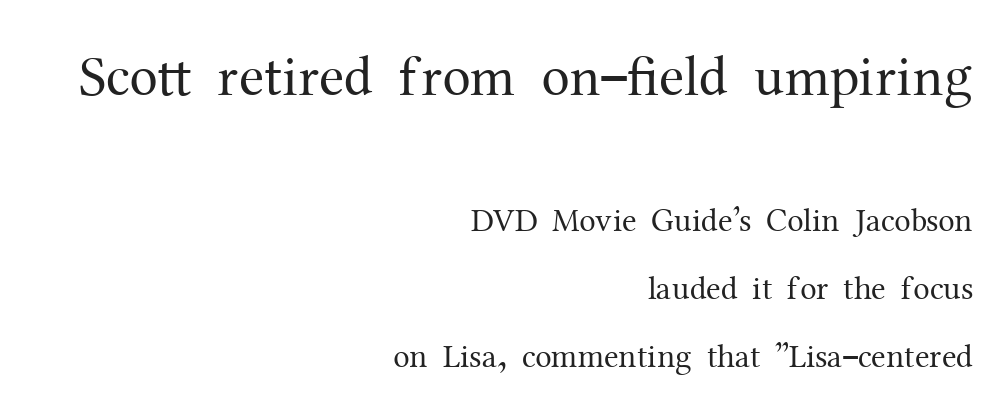
Whoever set this made the first block the dominant, larger element. This is not heavy type; no bold has been used. This sample trades compactness for vertical openness between lines. Are there feet on the stems? There are — it's a serif. Think of a printed novel: that variable character pitch is what you see here.
